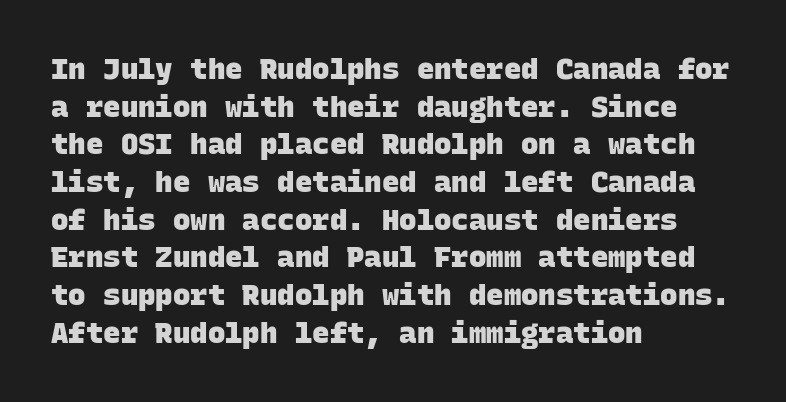
Rule under the text: the space is simply empty. These lines sit exactly where default settings would place them. Think of a typewriter: that constant character pitch is what you see here. The glyphs in this specimen are sans serif. Students, note that the glyphs here touch the page at normal intervals.
